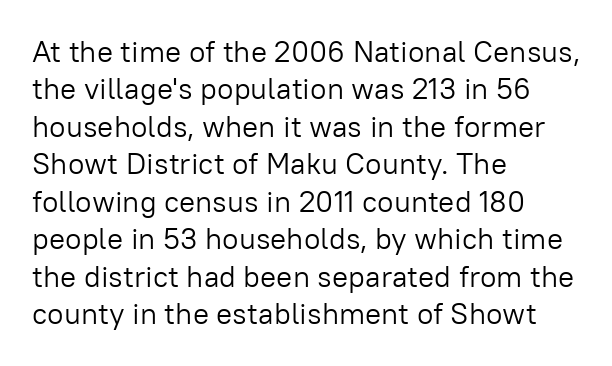
No extra tracking has been applied to these lines. The rendering uses a moderate line-height, typical for paragraphs. The space directly below the letters is spotless. Looks like regular typesetting: each glyph gets only the width it needs.
